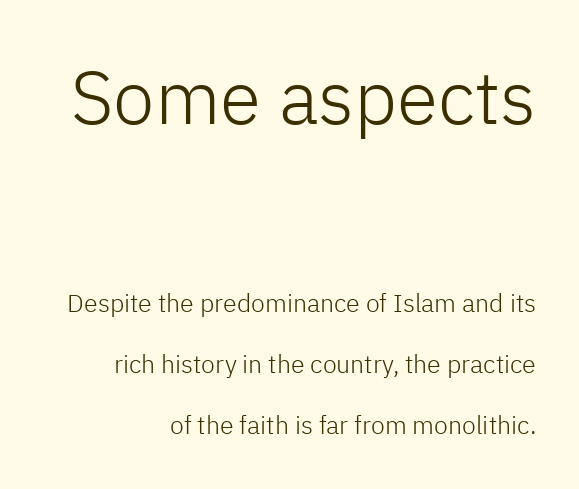
{"serif": "no", "italic": "no", "bold": "no", "weight": "light", "width": "normal", "stroke_contrast": "low", "x_height": "medium", "monospaced": "no", "underline": "no", "align": "right", "line_spacing": "loose", "line_spacing_ratio": 2.43, "letter_spacing": "normal", "letter_spacing_em": 0.0, "larger_block": "first", "size_ratio": 3.0, "glyph_px": 75}
